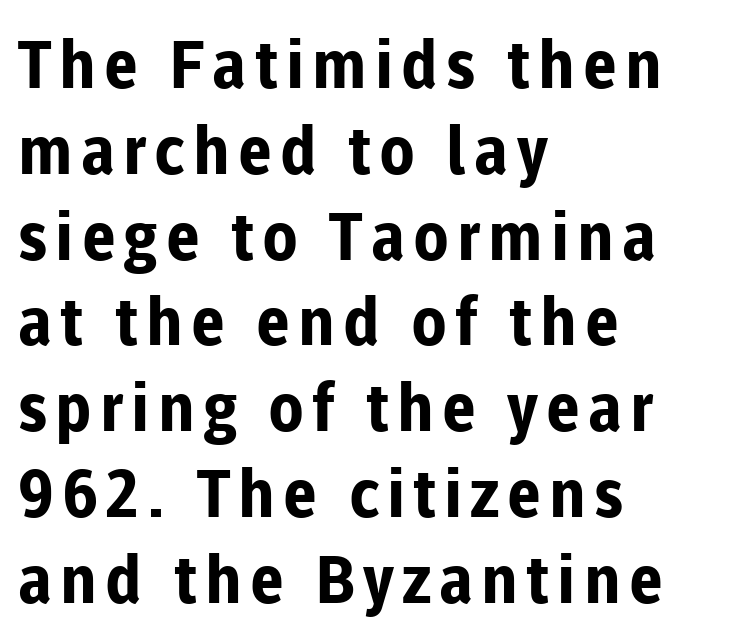
The image shows 66 px bold sans-serif type, upright; set left-aligned, normal line spacing (1.3x), not underlined; low stroke contrast and a medium x-height.
